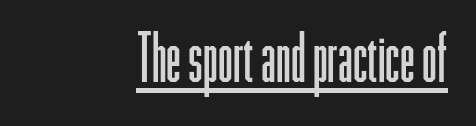
The image shows 67 px light, condensed sans-serif type, upright; set right-aligned, normal letter spacing, underlined; low stroke contrast and a medium x-height.
